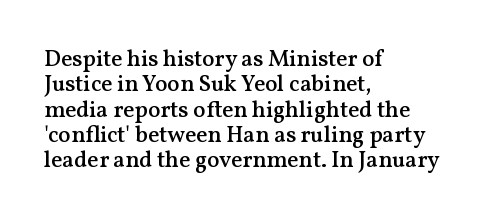
The image shows 23 px text type, upright; set left-aligned, tight line spacing (1.1x), normal letter spacing, not underlined.
